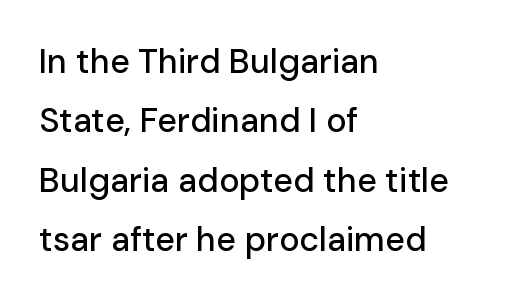
Q: Is the text italic (slanted)? A: No, it is upright.
Q: Is the typeface a serif or a sans-serif typeface? A: Sans-serif.
Q: Is the text underlined? A: No.
Q: How is the paragraph aligned? A: Left-aligned.
Q: Is the spacing between letters normal or unusually wide? A: Normal.
Q: Width (condensed, normal, or wide)? A: Normal.
Q: Stroke contrast? A: Low.
Q: x-height? A: Medium.
Q: Monospaced? A: No.
